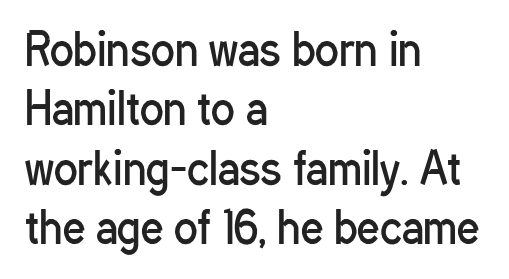
The image shows 44 px regular-weight, condensed sans-serif type, upright; set left-aligned, normal line spacing (1.35x), normal letter spacing, not underlined; low stroke contrast and a medium x-height.
